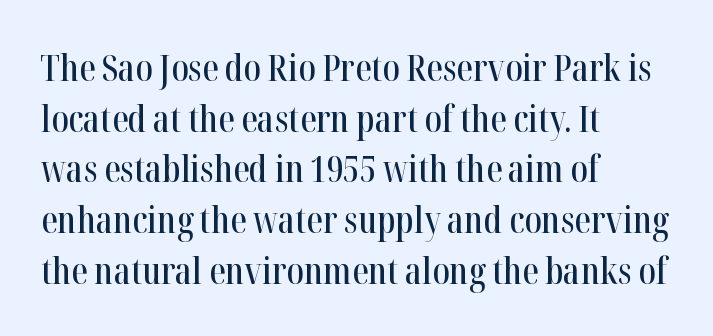
Q: Is the text italic (slanted)? A: No, it is upright.
Q: Is the typeface a serif or a sans-serif typeface? A: Serif.
Q: Is the text underlined? A: No.
Q: How is the paragraph aligned? A: Left-aligned.
Q: Is the spacing between letters normal or unusually wide? A: Normal.
Q: Is the spacing between lines tight, normal or loose? A: Normal.
Q: Width (condensed, normal, or wide)? A: Condensed.
Q: Stroke contrast? A: High.
Q: x-height? A: Medium.
Q: Monospaced? A: No.
